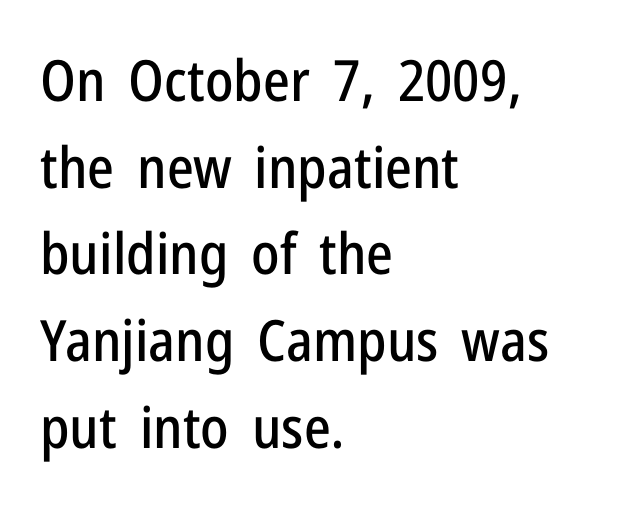
The rows are spaced the way most documents space them. The text block is weighted toward the left margin, trailing off unevenly rightward. The rendering uses natural spacing where letterforms have individual widths. How are the letters spaced? Ordinarily, with no added tracking. Honestly, there is no underline to notice here at all. Grotesque or geometric, the face here clearly has no serifs.
